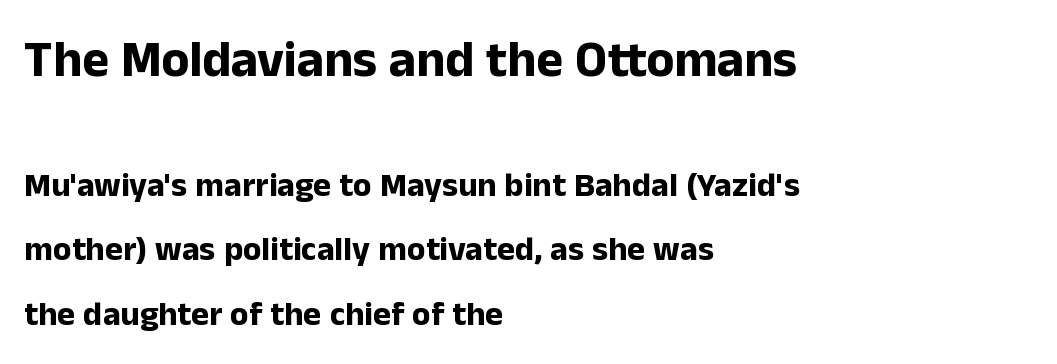
{"serif": "no", "italic": "no", "bold": "yes", "weight": "bold", "width": "normal", "stroke_contrast": "low", "x_height": "medium", "monospaced": "no", "underline": "no", "align": "left", "line_spacing_ratio": 1.89, "letter_spacing": "normal", "letter_spacing_em": 0.0, "larger_block": "first", "size_ratio": 1.5, "glyph_px": 51}
